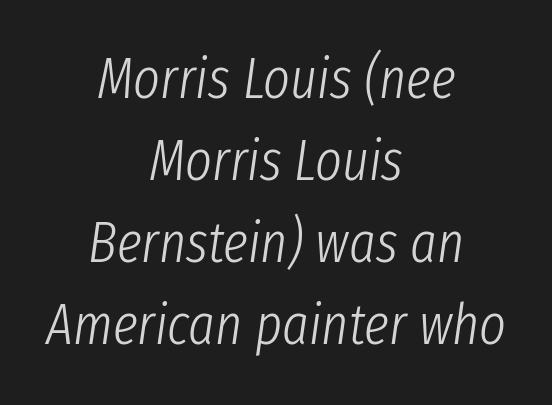
The image shows 57 px light, condensed type, italic (leaning right); set centered, normal line spacing (1.44x), normal letter spacing, not underlined; low stroke contrast and a medium x-height.
